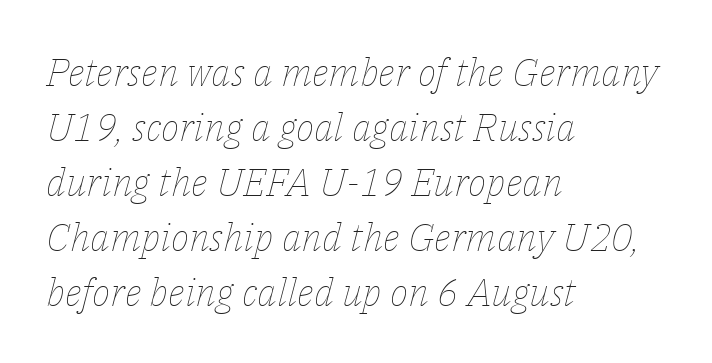
Q: Is the text bold? A: No.
Q: Is the text italic (slanted)? A: Yes, it leans right by about 14 degrees.
Q: Is the text underlined? A: No.
Q: How is the paragraph aligned? A: Left-aligned.
Q: Is the spacing between letters normal or unusually wide? A: Normal.
Q: Is the spacing between lines tight, normal or loose? A: Normal.
Q: Width (condensed, normal, or wide)? A: Normal.
Q: Stroke contrast? A: Low.
Q: x-height? A: Medium.
Q: Monospaced? A: No.
